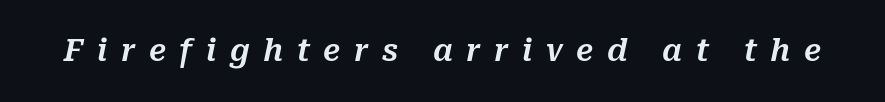
Character widths vary here, with narrow letters taking less room than wide ones. Display-style spreading of the glyphs; the letterfit is very open. Unmarked baselines from the first word to the last. The axis of the letterforms is tilted away from vertical.
